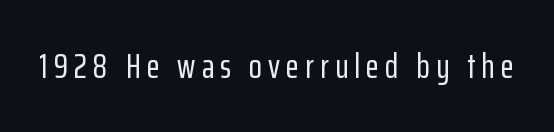
The image shows 34 px condensed sans-serif type, upright; set not underlined; low stroke contrast and a medium x-height.
